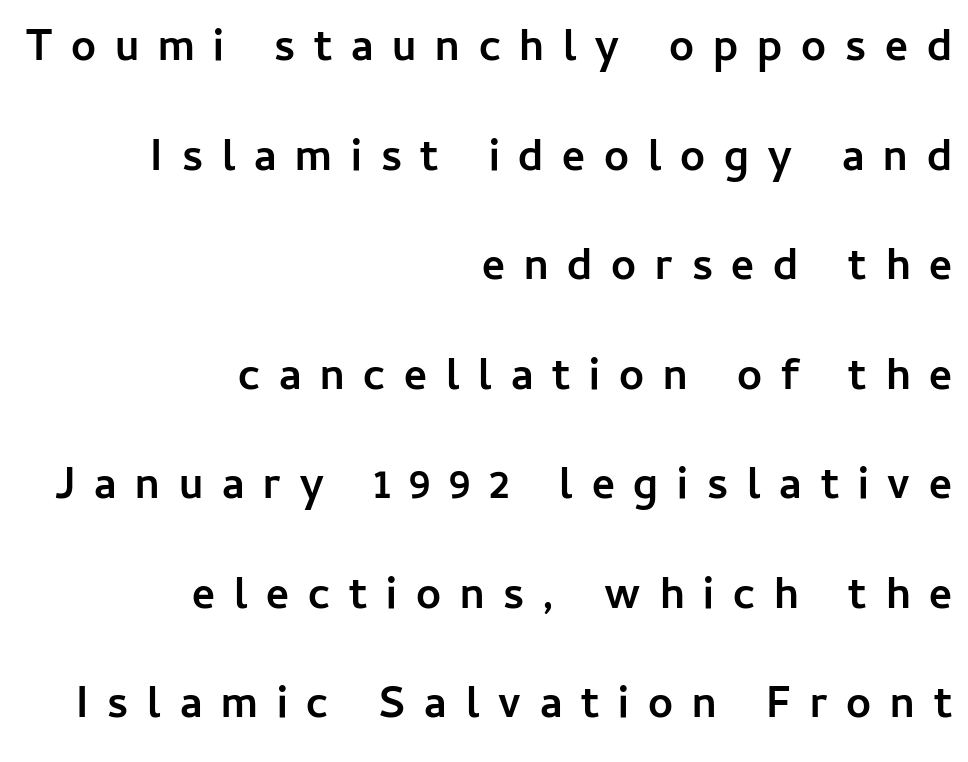
The image shows 44 px semibold sans-serif type, upright; set right-aligned, loose line spacing (2.49x), unusually wide letter spacing (+0.43 em), not underlined; low stroke contrast and a medium x-height.
